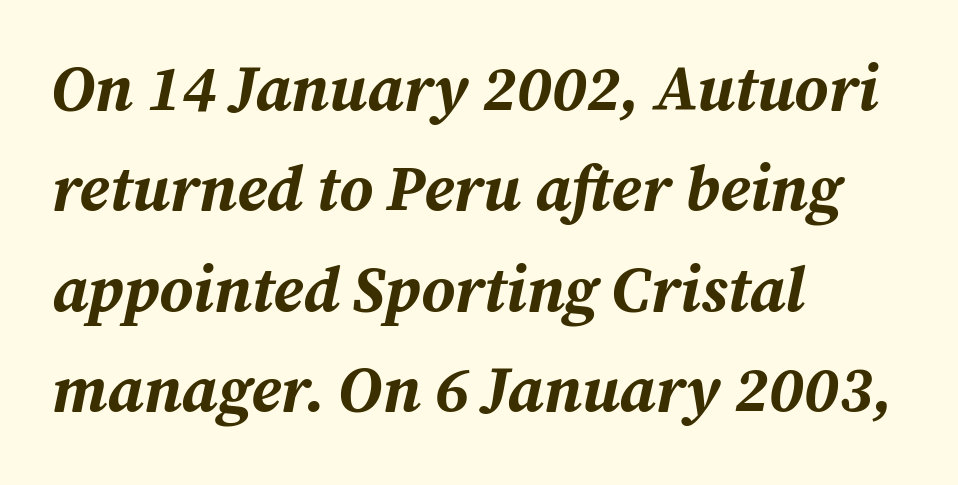
Look at the stroke-to-counter ratio: heavy, a bold. The specimen reads as italic at a glance. Looks like regular typesetting: each glyph gets only the width it needs. The baseline area is clear.
